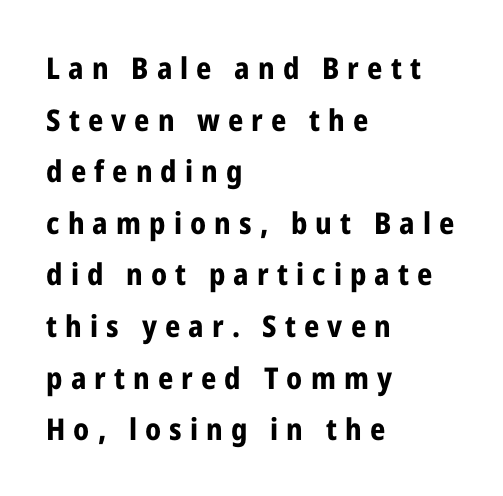
Q: Is the text bold? A: Yes.
Q: Is the text italic (slanted)? A: No, it is upright.
Q: Is the typeface a serif or a sans-serif typeface? A: Sans-serif.
Q: Is the text underlined? A: No.
Q: How is the paragraph aligned? A: Left-aligned.
Q: Is the spacing between letters normal or unusually wide? A: Unusually wide.
Q: Width (condensed, normal, or wide)? A: Condensed.
Q: Stroke contrast? A: Low.
Q: x-height? A: Medium.
Q: Monospaced? A: No.
